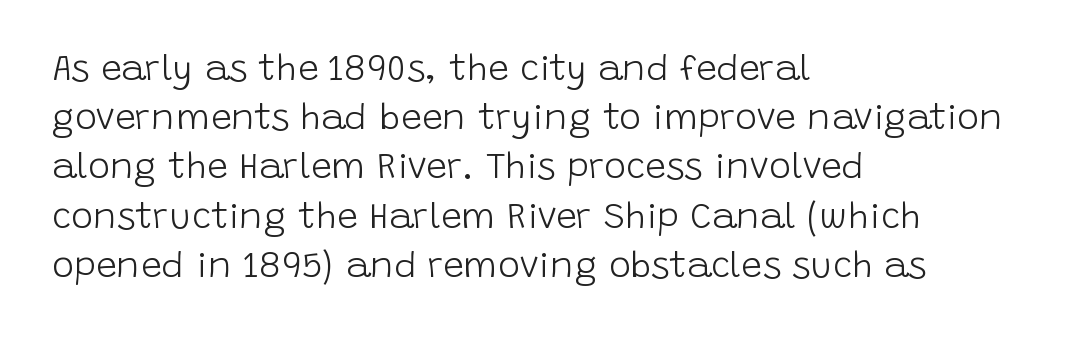
The image shows 37 px light sans-serif type, upright; set left-aligned, normal line spacing (1.33x), normal letter spacing, not underlined; low stroke contrast and a large x-height.
